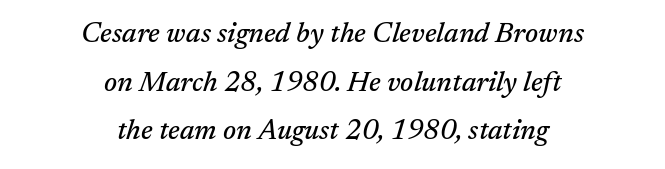
The image shows 28 px serif type, italic (leaning right); set centered, line spacing 1.74x, normal letter spacing, not underlined; medium stroke contrast and a medium x-height.
